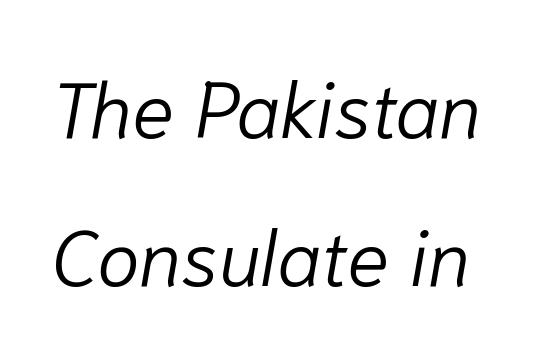
Summary of vertical rhythm: relaxed, with wide interline spacing. Observe the ordinary spacing: letters are neighbours, not strangers. You could not count columns in this text — the font is proportionally spaced. You can tell it's italic because the verticals aren't actually vertical.
